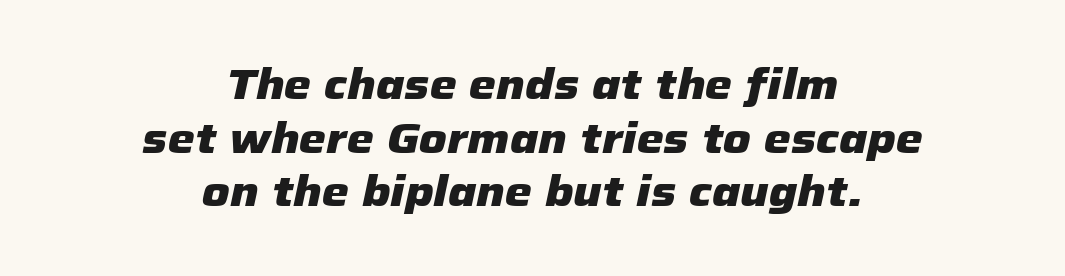
The image shows 43 px heavy type, italic (leaning right); set centered, normal line spacing (1.25x), normal letter spacing, not underlined; low stroke contrast and a medium x-height.
